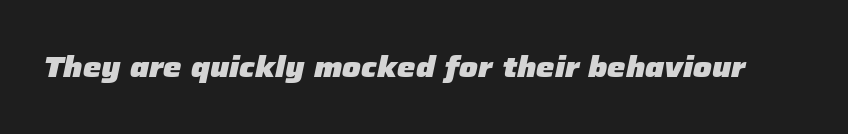
{"italic": "yes", "lean": "right", "slant_degrees": 12, "bold": "yes", "weight": "heavy", "width": "normal", "stroke_contrast": "low", "x_height": "medium", "monospaced": "no", "underline": "no", "letter_spacing": "normal", "letter_spacing_em": 0.0, "glyph_px": 29}
